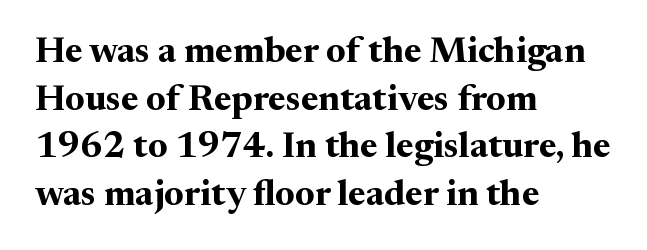
The image shows 36 px bold serif type, upright; set left-aligned, normal line spacing (1.32x), normal letter spacing, not underlined; medium stroke contrast and a medium x-height.
